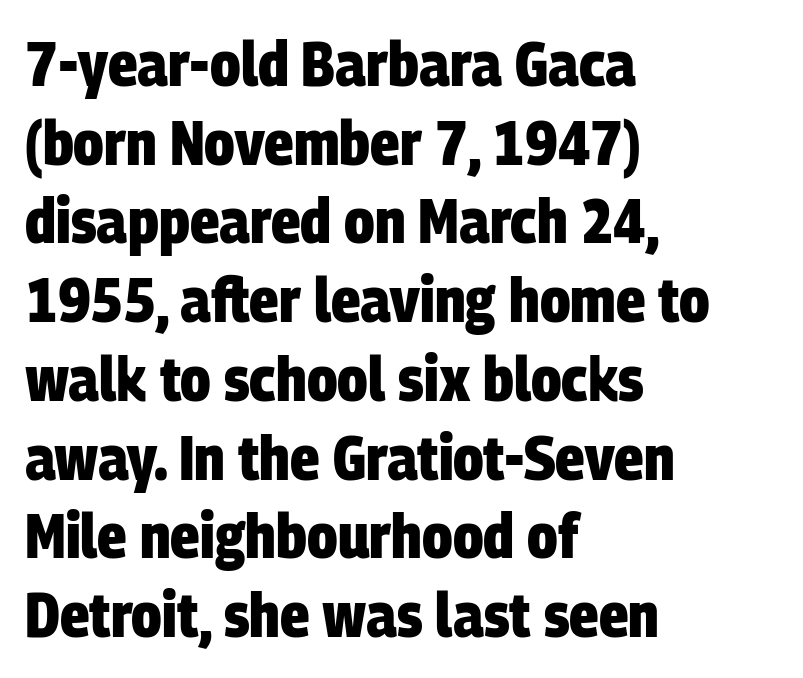
These lines are rendered in a variable-pitch font. Leading matches the norm, producing a regular column. Is the type bold? Yes — the strokes are clearly thick and heavy. The horizontal fit of the characters is conventional and even.
